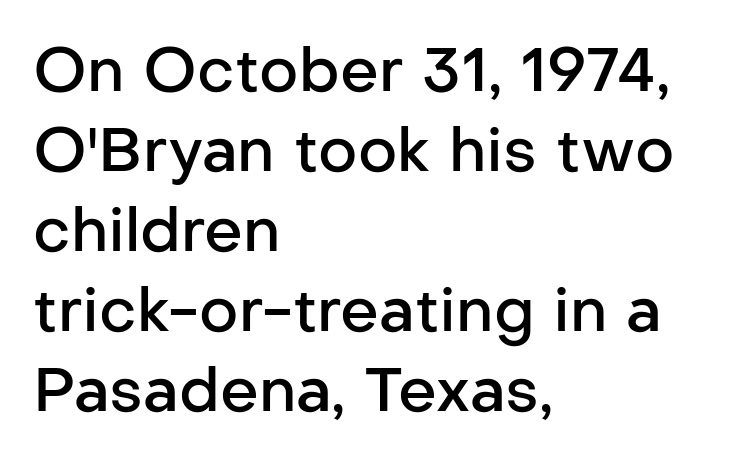
The rendering uses natural spacing where letterforms have individual widths. Every stem runs plumb, perpendicular to the baseline. This is sans-serif lettering, the kind often seen on screens and signage. Does extra space separate the letters? No, they use regular spacing. Where is the straight margin? On the left. A typesetter would call this leading conventional body-copy spacing.
